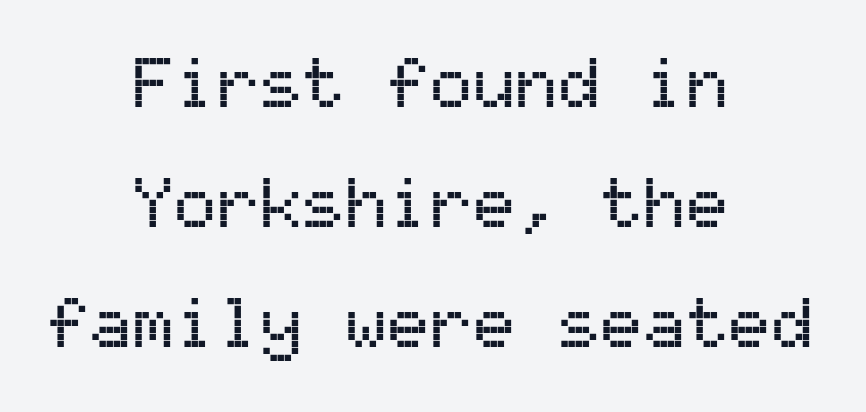
Inter-character spacing is left at the font's built-in metrics. Underline: absent. The font family rendered here belongs to the sans-serif group. If you drew a line through each stem, it would be perfectly vertical. Horizontal bands of white between lines are of average thickness. The rendering uses typewriter-style spacing with identical character cells.
